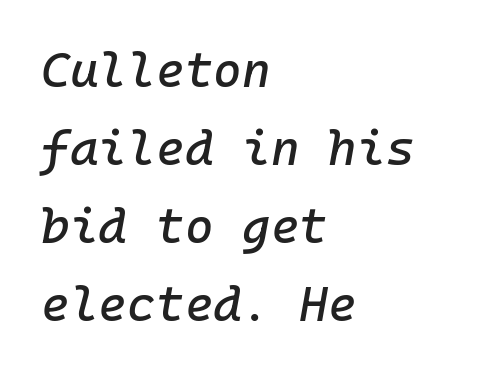
Q: Is the text italic (slanted)? A: Yes, it leans right by about 10 degrees.
Q: Is the text underlined? A: No.
Q: How is the paragraph aligned? A: Left-aligned.
Q: Is the spacing between letters normal or unusually wide? A: Normal.
Q: Is the spacing between lines tight, normal or loose? A: Normal.
Q: Width (condensed, normal, or wide)? A: Normal.
Q: Stroke contrast? A: Low.
Q: x-height? A: Medium.
